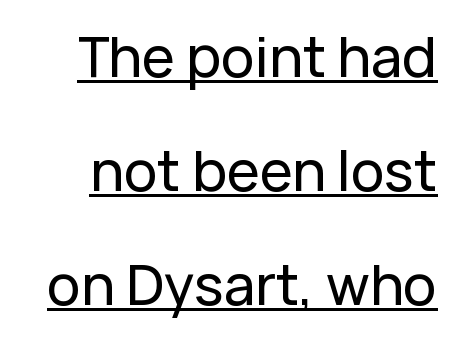
Q: Is the text italic (slanted)? A: No, it is upright.
Q: Is the typeface a serif or a sans-serif typeface? A: Sans-serif.
Q: Is the text underlined? A: Yes.
Q: Is the spacing between letters normal or unusually wide? A: Normal.
Q: Is the spacing between lines tight, normal or loose? A: Loose.
Q: Width (condensed, normal, or wide)? A: Normal.
Q: Stroke contrast? A: Low.
Q: x-height? A: Medium.
Q: Monospaced? A: No.
